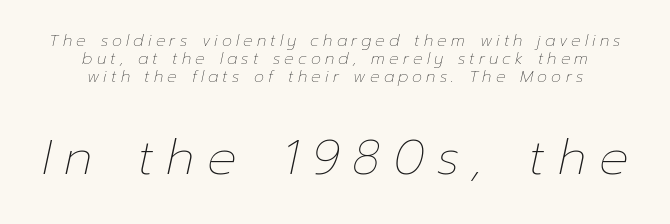
Note the varied advance widths — an 'i' is clearly narrower than an 'm'. Heft: none added — not bold. Posture: slanted. Here the second block reads like a headline and the first like body copy.
